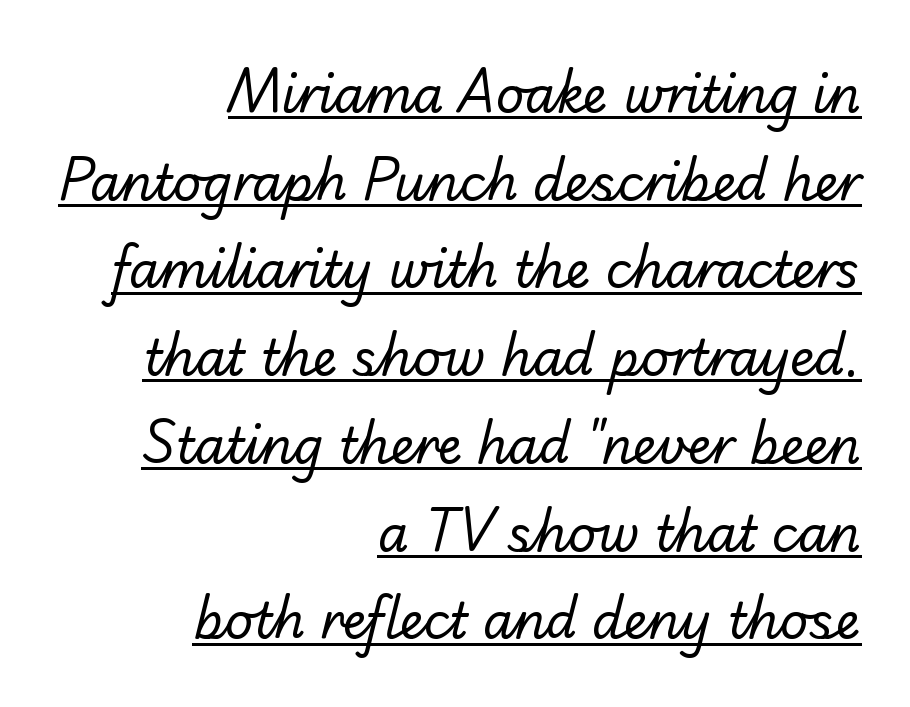
The string is rendered with underlining switched on. The lines in this sample share a right terminus and differ only in where they begin. Is this a heavy cut? Hardly; it is regular or lighter. These lines are rendered in a variable-pitch font. A typesetter would label this face a sans.
